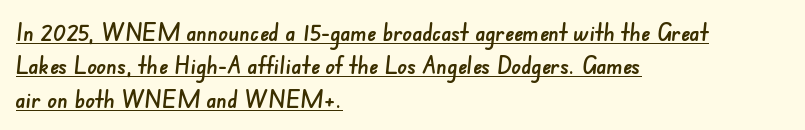
Regarding leading, the lines here are spaced in the standard way. A typographer would call this underscored text. Is the block centered? No — it sits flush against the left margin. The gaps between neighbouring characters are ordinary and unremarkable.
